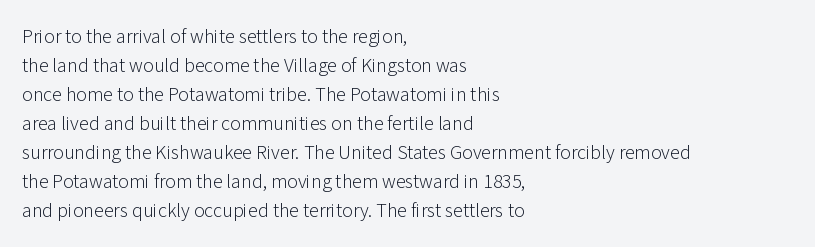
{"italic": "no", "bold": "no", "underline": "no", "align": "left", "line_spacing": "normal", "line_spacing_ratio": 1.45, "letter_spacing": "normal", "letter_spacing_em": 0.0, "glyph_px": 20}
